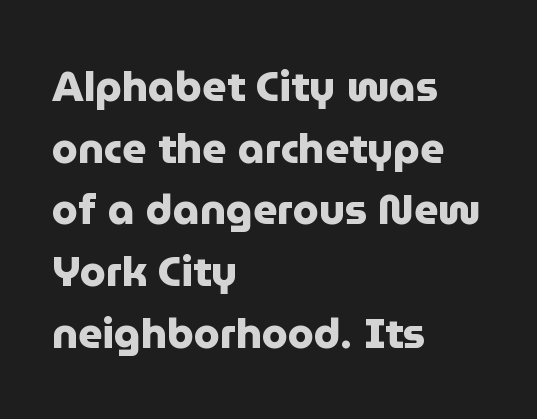
The image shows 42 px heavy sans-serif type, upright; set left-aligned, normal line spacing (1.47x), normal letter spacing, not underlined; low stroke contrast and a medium x-height.
